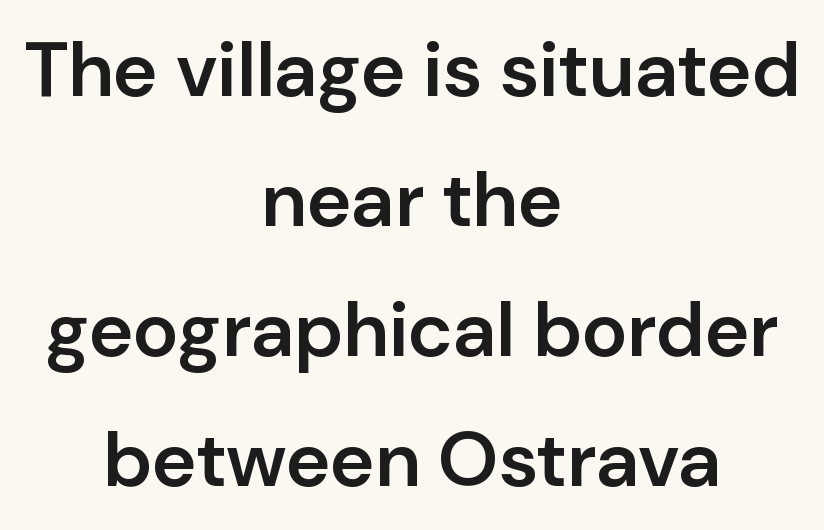
The image shows 77 px semibold sans-serif type, upright; set centered, normal line spacing (1.69x), normal letter spacing, not underlined; low stroke contrast and a medium x-height.
